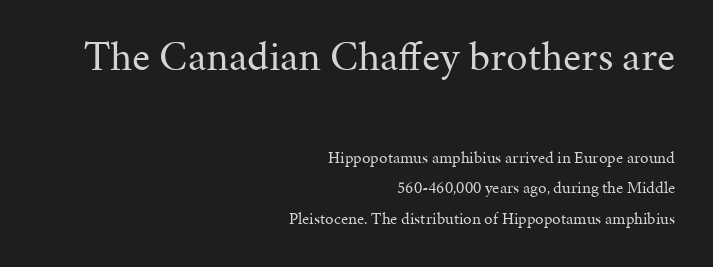
{"serif": "yes", "italic": "no", "bold": "no", "weight": "regular", "width": "normal", "stroke_contrast": "medium", "x_height": "medium", "monospaced": "no", "underline": "no", "align": "right", "line_spacing_ratio": 1.8, "letter_spacing": "normal", "letter_spacing_em": 0.0, "larger_block": "first", "size_ratio": 2.53, "glyph_px": 43}
